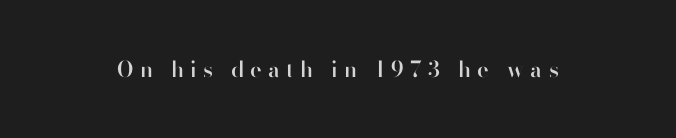
{"italic": "no", "bold": "semi", "underline": "no", "letter_spacing": "wide", "letter_spacing_em": 0.28, "glyph_px": 22}
